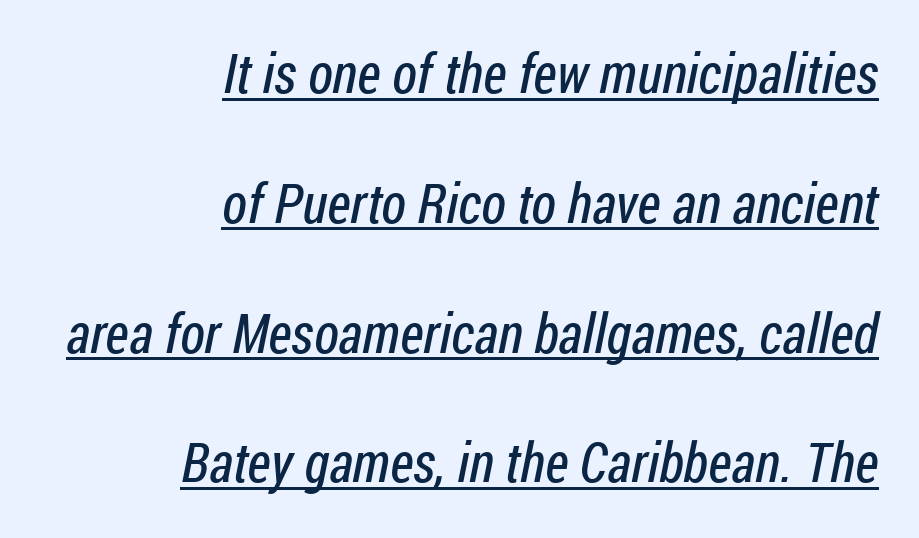
In CSS terms this would be text-align: right. Students, observe the line beneath the letters — that is underlining. Here the designer chose a conventional face with non-uniform glyph widths. On a weight scale, this lands at 450 or below. Leading is clearly above the norm, producing a sparse column.
